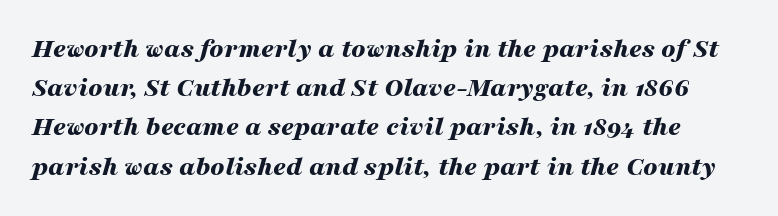
{"italic": "yes", "lean": "right", "slant_degrees": 16, "bold": "yes", "weight": "bold", "width": "wide", "stroke_contrast": "medium", "x_height": "medium", "monospaced": "no", "underline": "no", "line_spacing": "normal", "line_spacing_ratio": 1.4, "letter_spacing": "normal", "letter_spacing_em": 0.0, "glyph_px": 28}
